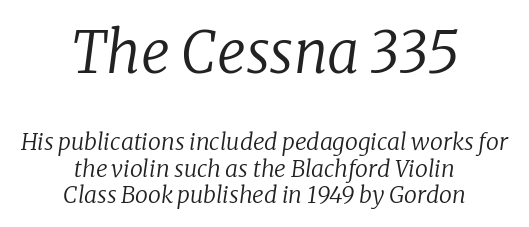
{"serif": "yes", "italic": "yes", "lean": "right", "slant_degrees": 8, "bold": "no", "weight": "regular", "width": "normal", "stroke_contrast": "low", "x_height": "medium", "monospaced": "no", "underline": "no", "align": "center", "line_spacing": "tight", "line_spacing_ratio": 1.15, "letter_spacing": "normal", "letter_spacing_em": 0.0, "larger_block": "first", "size_ratio": 2.48, "glyph_px": 57}
